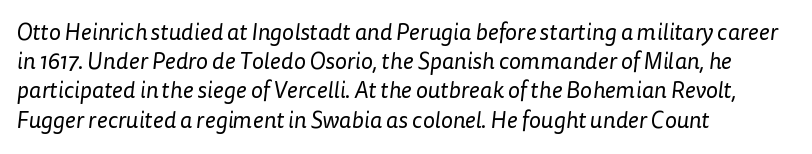
Q: Is the text bold? A: No.
Q: Is the text underlined? A: No.
Q: How is the paragraph aligned? A: Left-aligned.
Q: Is the spacing between letters normal or unusually wide? A: Normal.
Q: Is the spacing between lines tight, normal or loose? A: Normal.
